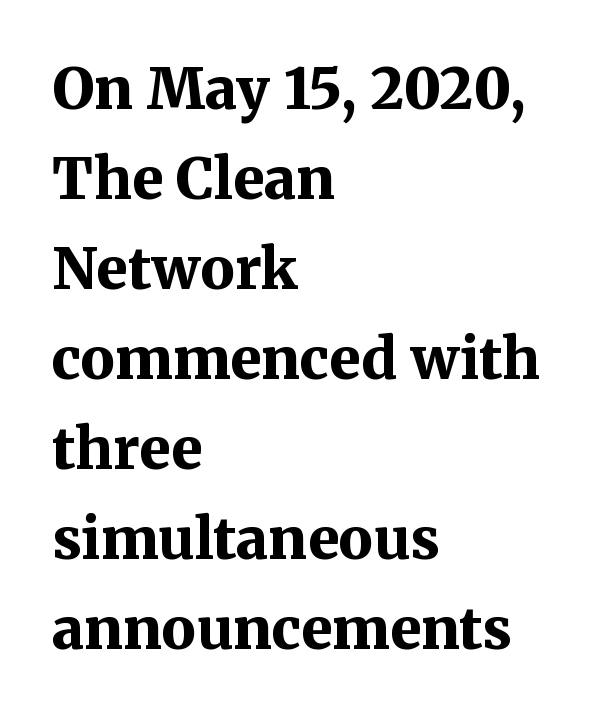
Q: Is the text bold? A: Yes.
Q: Is the text italic (slanted)? A: No, it is upright.
Q: Is the typeface a serif or a sans-serif typeface? A: Serif.
Q: Is the text underlined? A: No.
Q: How is the paragraph aligned? A: Left-aligned.
Q: Is the spacing between letters normal or unusually wide? A: Normal.
Q: Is the spacing between lines tight, normal or loose? A: Normal.
Q: Width (condensed, normal, or wide)? A: Normal.
Q: Stroke contrast? A: Medium.
Q: x-height? A: Medium.
Q: Monospaced? A: No.
